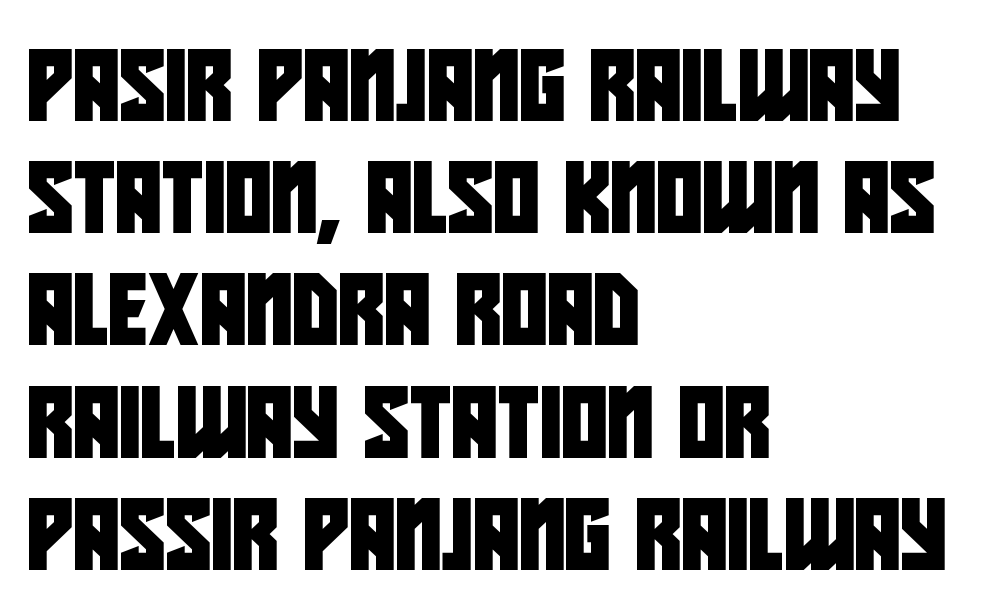
The image shows 71 px condensed sans-serif type; set left-aligned, normal line spacing (1.58x), normal letter spacing, not underlined; low stroke contrast and a large x-height.
